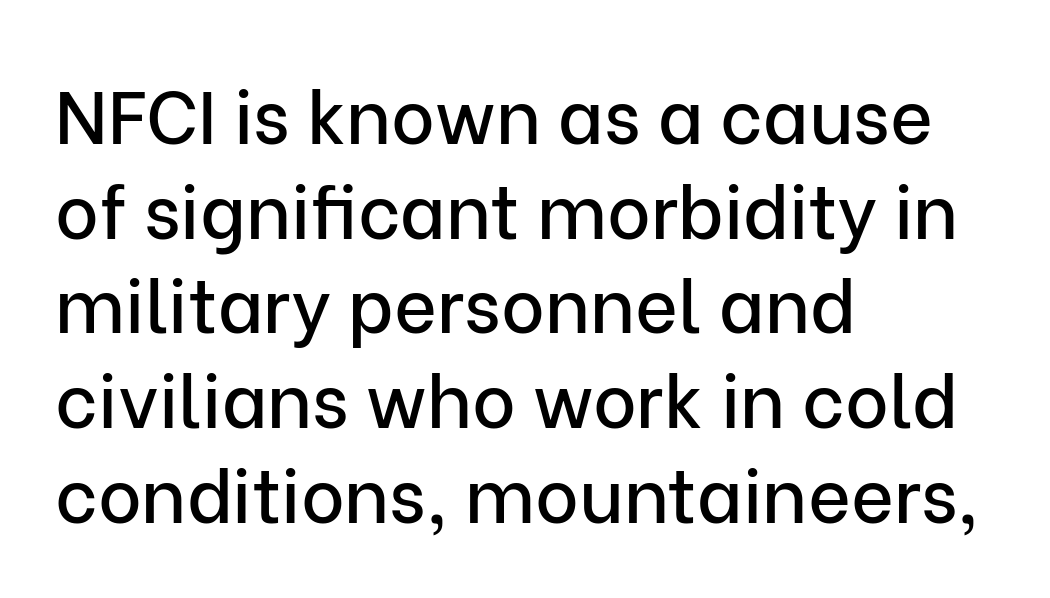
The image shows 74 px sans-serif type, upright; set left-aligned, normal line spacing (1.28x), normal letter spacing, not underlined; low stroke contrast and a medium x-height.
